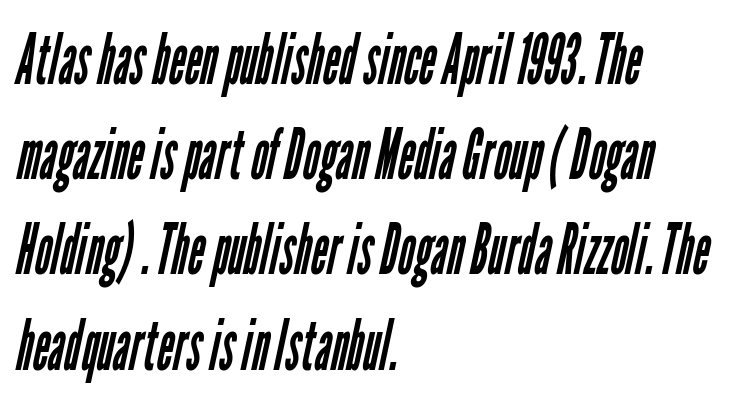
The image shows 70 px regular-weight, condensed sans-serif type; set left-aligned, normal line spacing (1.36x), normal letter spacing, not underlined; low stroke contrast and a medium x-height.
